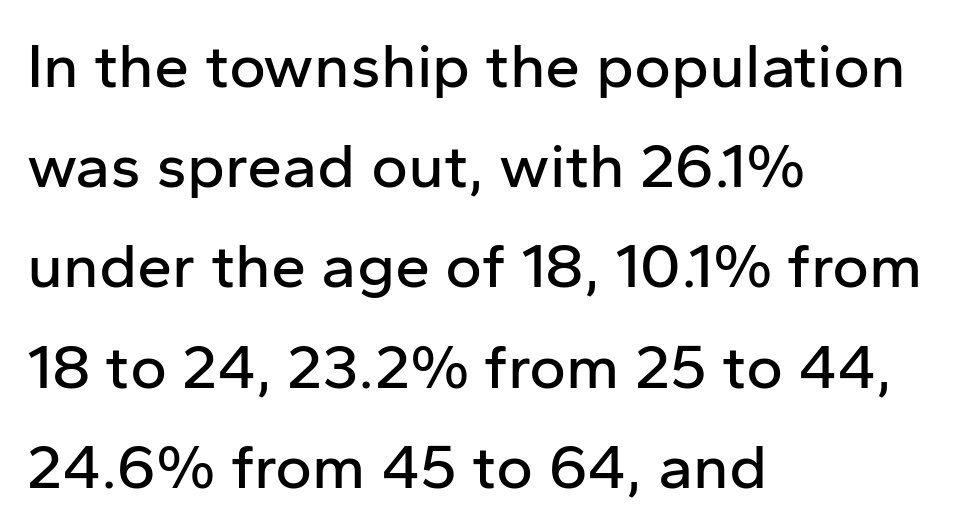
{"serif": "no", "italic": "no", "width": "normal", "stroke_contrast": "low", "x_height": "medium", "monospaced": "no", "underline": "no", "align": "left", "line_spacing": "normal", "line_spacing_ratio": 1.59, "letter_spacing": "normal", "letter_spacing_em": 0.0, "glyph_px": 63}
